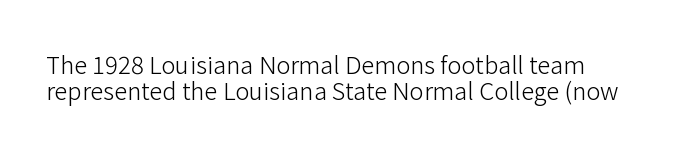
The image shows 24 px text type, upright; set tight line spacing (1.09x), normal letter spacing, not underlined.
